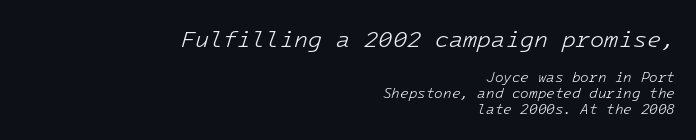
{"italic": "yes", "lean": "right", "slant_degrees": 16, "bold": "no", "underline": "no", "align": "right", "line_spacing": "tight", "line_spacing_ratio": 1.14, "letter_spacing": "normal", "letter_spacing_em": 0.0, "larger_block": "first", "size_ratio": 1.64, "glyph_px": 23}
